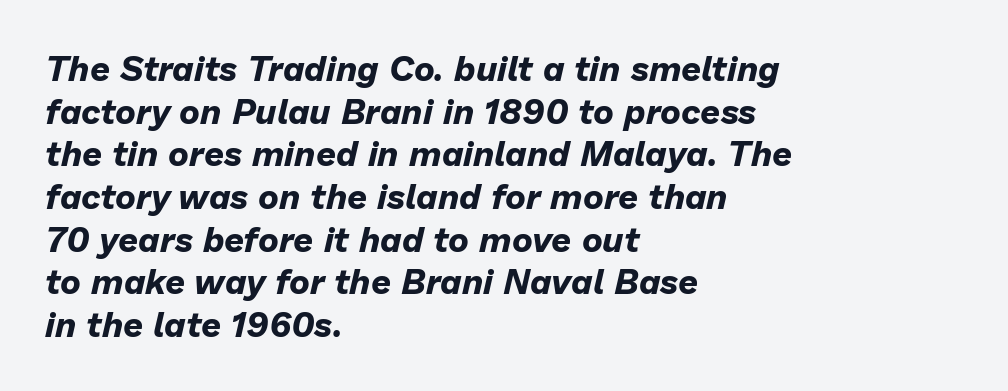
The image shows 35 px bold type, italic (leaning right); set left-aligned, line spacing 1.22x, normal letter spacing, not underlined; low stroke contrast and a medium x-height.
